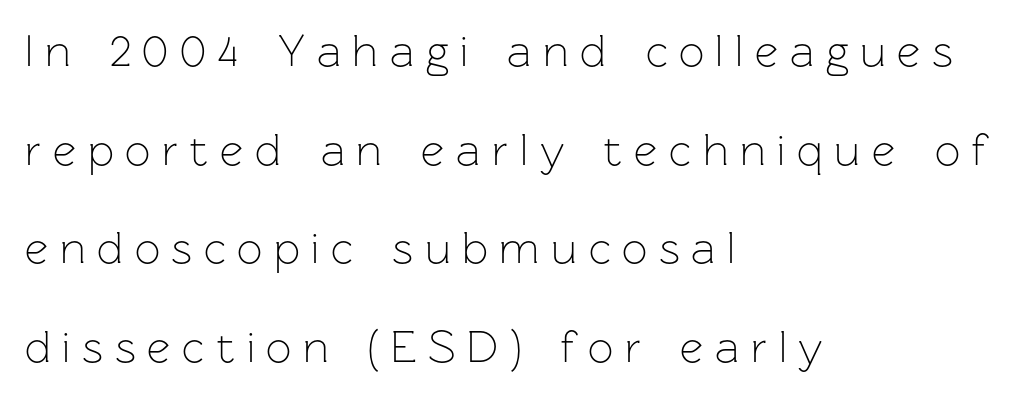
{"serif": "no", "italic": "no", "bold": "no", "weight": "light", "width": "normal", "stroke_contrast": "low", "x_height": "medium", "monospaced": "no", "underline": "no", "align": "left", "line_spacing": "loose", "line_spacing_ratio": 2.19, "letter_spacing": "wide", "letter_spacing_em": 0.26, "glyph_px": 45}
